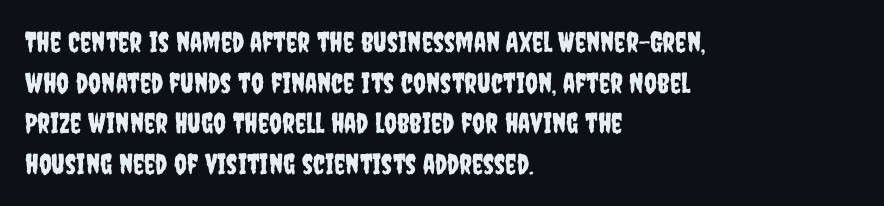
The image shows 28 px condensed sans-serif type, upright; set left-aligned, normal line spacing (1.45x), normal letter spacing, not underlined; low stroke contrast and a large x-height.
